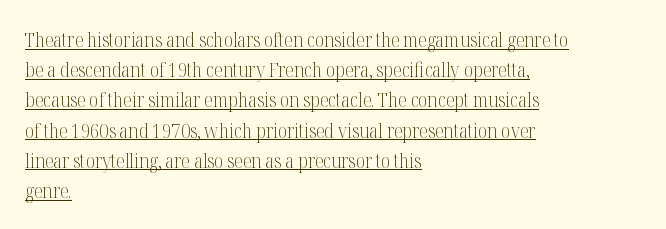
The image shows 20 px text type, upright; set left-aligned, normal line spacing (1.51x), normal letter spacing, underlined.
